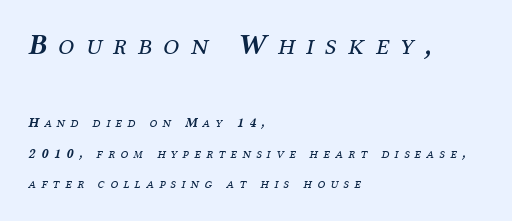
Compared with a centered layout, this one pins lines to the left instead. The rendering shrinks the type as you move from the upper chunk to the lower. The space directly below the letters is spotless. This sample uses a serif face. Slanted lettering throughout. How are the letters spaced? Widely, with obvious added tracking.
